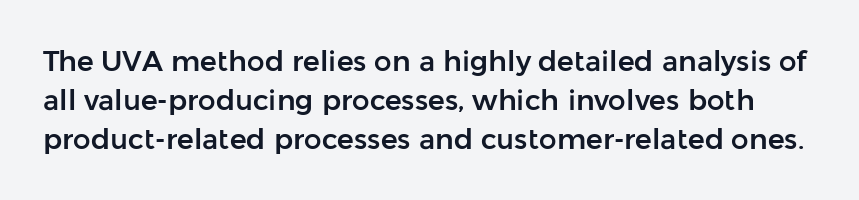
Glance below the letters and you will spot only blank space. Looks like regular typesetting: each glyph gets only the width it needs. Posture: straight, roman, zero tilt. Does the leading feel generous? No, just average.
